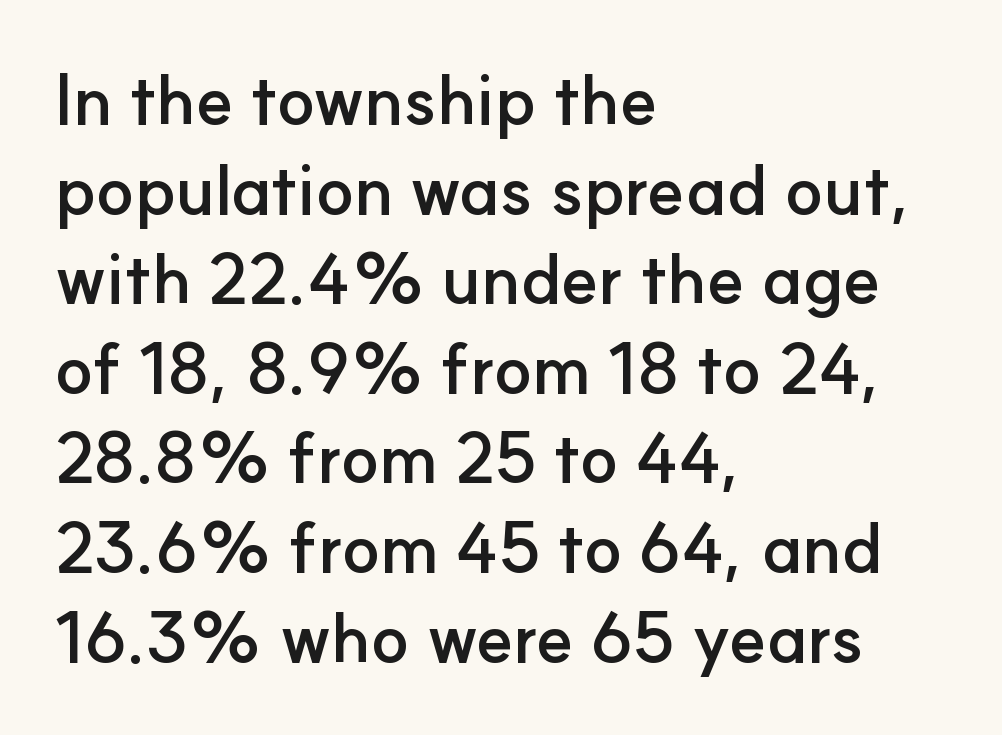
Q: Is the text bold? A: Yes.
Q: Is the text italic (slanted)? A: No, it is upright.
Q: Is the typeface a serif or a sans-serif typeface? A: Sans-serif.
Q: Is the text underlined? A: No.
Q: How is the paragraph aligned? A: Left-aligned.
Q: Is the spacing between letters normal or unusually wide? A: Normal.
Q: Is the spacing between lines tight, normal or loose? A: Normal.
Q: Width (condensed, normal, or wide)? A: Normal.
Q: Stroke contrast? A: Low.
Q: x-height? A: Small.
Q: Monospaced? A: No.
